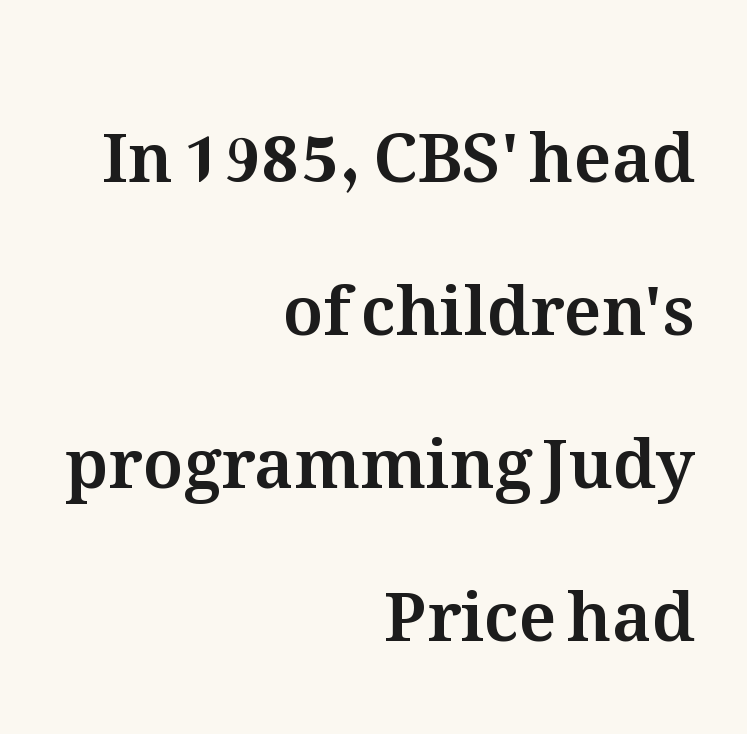
The image shows 68 px text type, upright; set right-aligned, loose line spacing (2.25x), normal letter spacing, not underlined; medium stroke contrast and a medium x-height.
